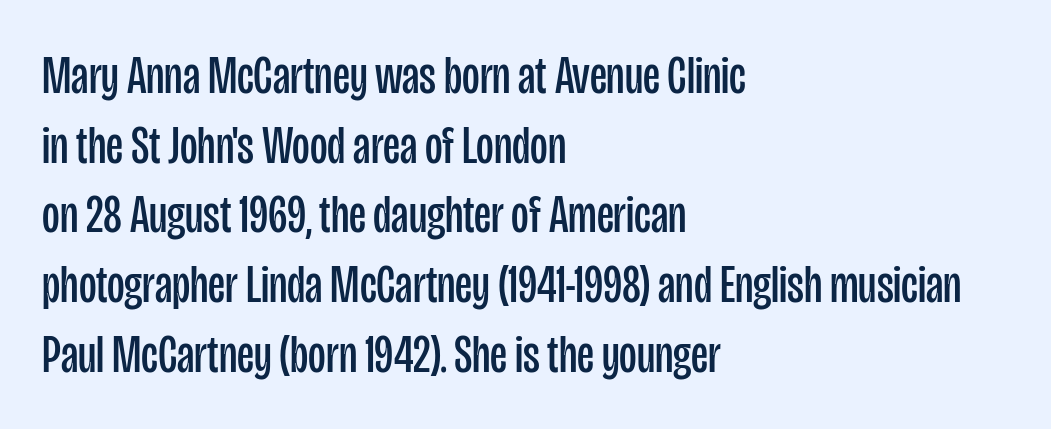
{"serif": "no", "italic": "no", "bold": "no", "weight": "regular", "width": "condensed", "stroke_contrast": "low", "x_height": "large", "monospaced": "no", "underline": "no", "align": "left", "line_spacing": "normal", "line_spacing_ratio": 1.29, "letter_spacing": "normal", "letter_spacing_em": 0.0, "glyph_px": 54}
